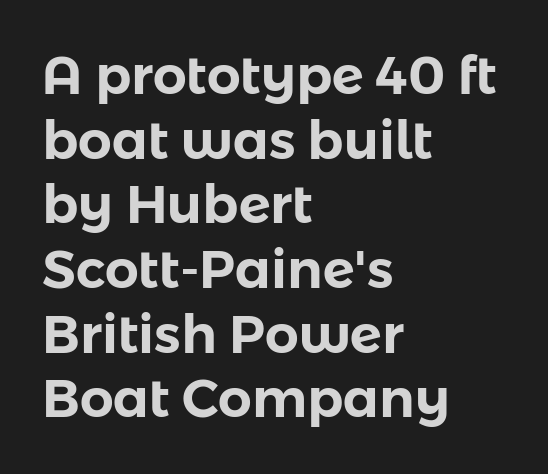
These lines are rendered in a variable-pitch font. Characters follow at the spacing the type designer built in. Posture: upright roman. This rendering features lettering with no underline.
